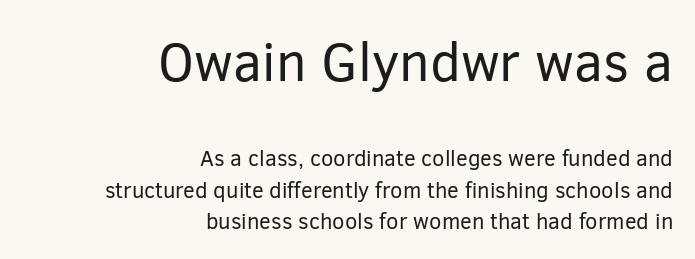
The image shows 54 px regular-weight sans-serif type, upright; set right-aligned, normal line spacing (1.43x), normal letter spacing, not underlined; the first (top) block is 2.45x larger; low stroke contrast and a medium x-height.
